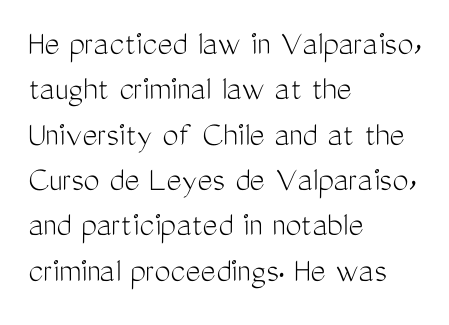
The image shows 36 px light, condensed sans-serif type, upright; set left-aligned, normal line spacing (1.26x), normal letter spacing, not underlined; medium stroke contrast and a medium x-height.
